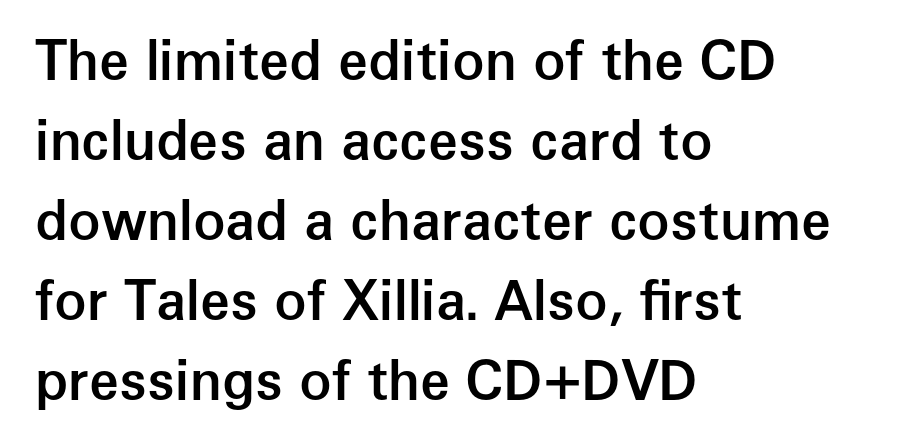
The image shows 54 px semibold sans-serif type, upright; set left-aligned, normal line spacing (1.48x), normal letter spacing, not underlined; low stroke contrast and a medium x-height.
